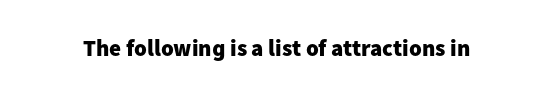
The image shows 23 px bold type, upright; set normal letter spacing, not underlined.
